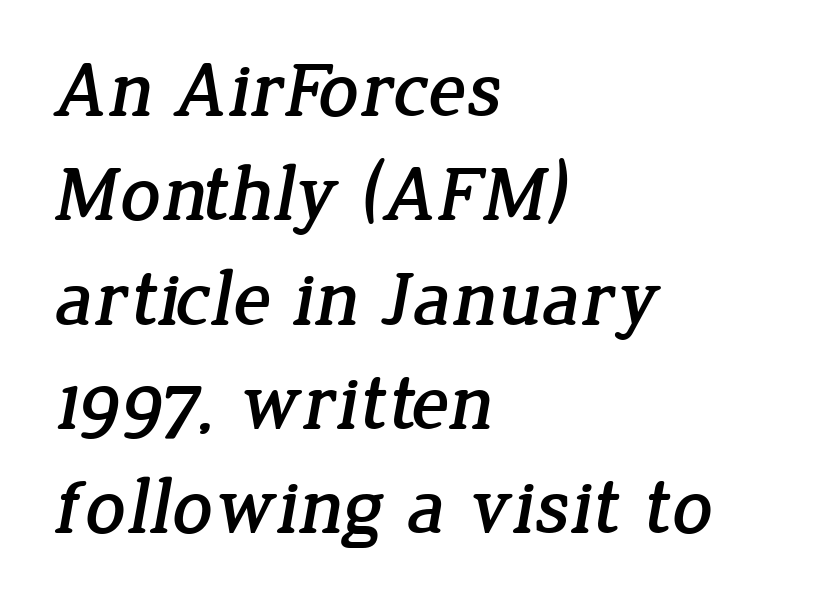
Is this a fixed-width face? No — the glyphs have proportional, varying widths. The rows are spaced the way most documents space them. Each word holds together tightly as a unit, with standard inter-letter gaps. Unmarked baselines from the first word to the last. Classification — serif. The lines in this sample share a left origin and differ only in where they stop.
